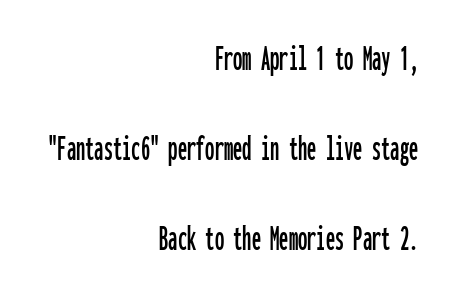
Q: Is the text italic (slanted)? A: No, it is upright.
Q: Is the typeface a serif or a sans-serif typeface? A: Sans-serif.
Q: Is the text underlined? A: No.
Q: How is the paragraph aligned? A: Right-aligned.
Q: Is the spacing between letters normal or unusually wide? A: Normal.
Q: Is the spacing between lines tight, normal or loose? A: Loose.
Q: Width (condensed, normal, or wide)? A: Condensed.
Q: Stroke contrast? A: Low.
Q: x-height? A: Medium.
Q: Monospaced? A: Yes.
